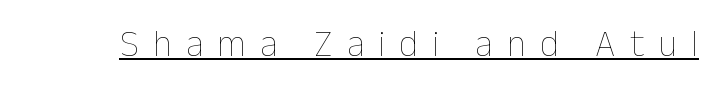
Q: Is the text bold? A: No.
Q: Is the text italic (slanted)? A: No, it is upright.
Q: Is the text underlined? A: Yes.
Q: Is the spacing between letters normal or unusually wide? A: Unusually wide.
Q: Width (condensed, normal, or wide)? A: Normal.
Q: Stroke contrast? A: Low.
Q: x-height? A: Medium.
Q: Monospaced? A: No.
